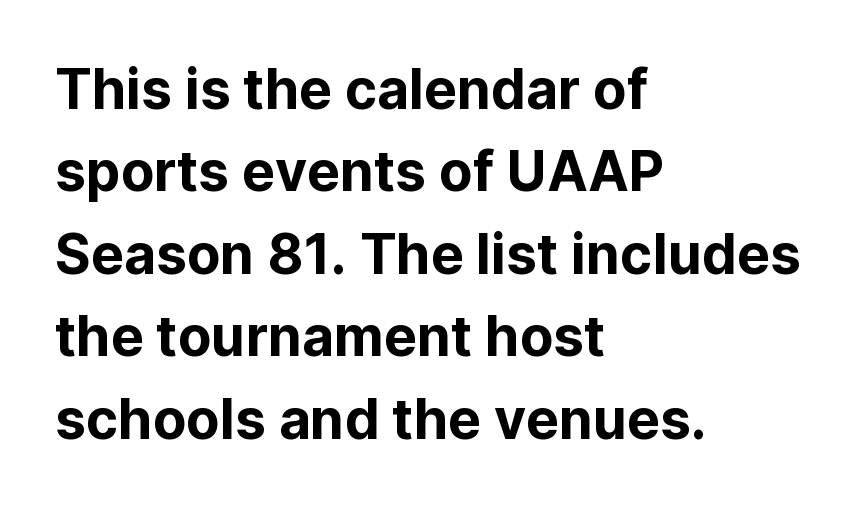
{"serif": "no", "italic": "no", "width": "normal", "stroke_contrast": "low", "x_height": "medium", "monospaced": "no", "underline": "no", "align": "left", "line_spacing": "normal", "line_spacing_ratio": 1.5, "letter_spacing": "normal", "letter_spacing_em": 0.0, "glyph_px": 55}
